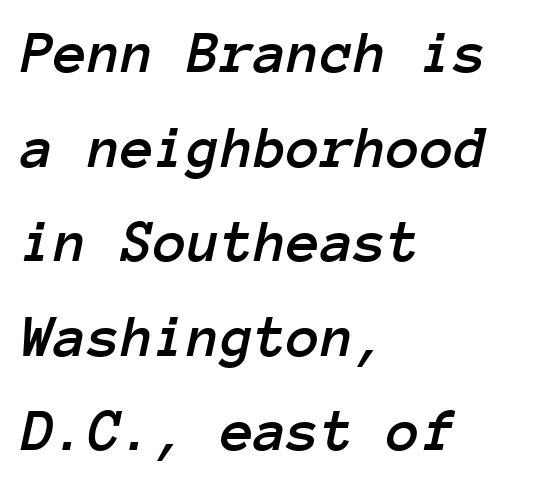
The image shows 61 px text type, italic (leaning right), monospaced; set left-aligned, normal line spacing (1.55x), normal letter spacing, not underlined; low stroke contrast and a medium x-height.
